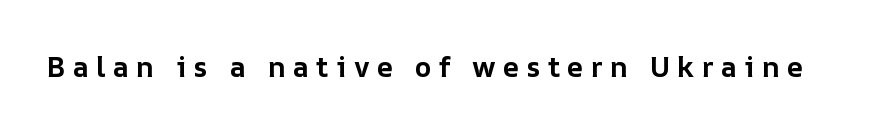
{"italic": "no", "bold": "yes", "weight": "bold", "width": "normal", "stroke_contrast": "low", "x_height": "medium", "monospaced": "no", "underline": "no", "letter_spacing": "wide", "letter_spacing_em": 0.26, "glyph_px": 28}
